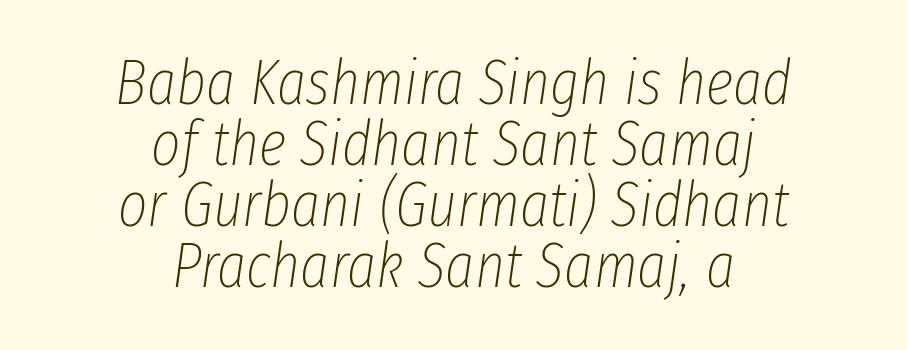
Q: Is the text bold? A: No.
Q: Is the text italic (slanted)? A: Yes, it leans right by about 8 degrees.
Q: Is the text underlined? A: No.
Q: How is the paragraph aligned? A: Centered.
Q: Is the spacing between letters normal or unusually wide? A: Normal.
Q: Is the spacing between lines tight, normal or loose? A: Tight.
Q: Width (condensed, normal, or wide)? A: Condensed.
Q: Stroke contrast? A: Low.
Q: x-height? A: Medium.
Q: Monospaced? A: No.
